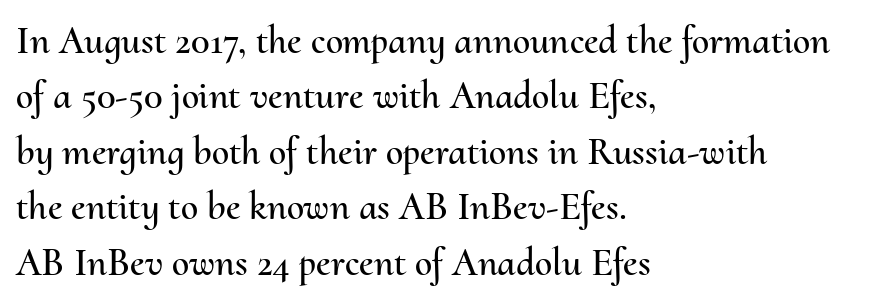
The image shows 39 px text type, upright; set left-aligned, normal line spacing (1.42x), normal letter spacing, not underlined; medium stroke contrast and a small x-height.
